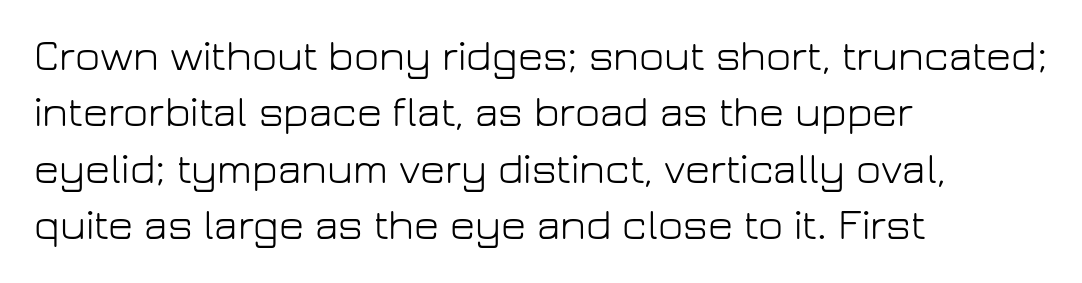
This rendering uses left alignment, leaving the right contour irregular. The letters sit at their default tracking, neither squeezed nor spread. Vertically, the passage feels balanced, rows spaced as you'd expect. Each letter keeps its own natural width here, so spacing adapts to shape. Nothing heavy about these letters — not bold at all.
